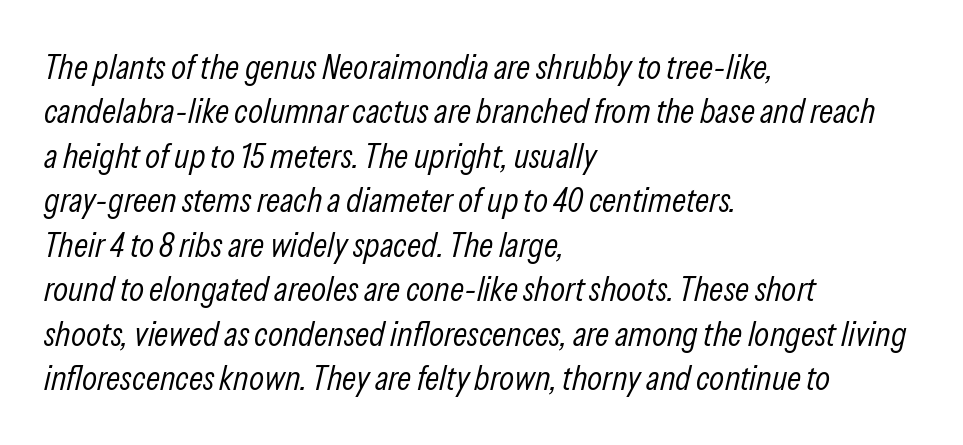
{"italic": "yes", "lean": "right", "slant_degrees": 13, "bold": "no", "weight": "light", "width": "condensed", "stroke_contrast": "low", "x_height": "medium", "monospaced": "no", "underline": "no", "align": "left", "line_spacing": "normal", "line_spacing_ratio": 1.27, "letter_spacing": "normal", "letter_spacing_em": 0.0, "glyph_px": 35}
